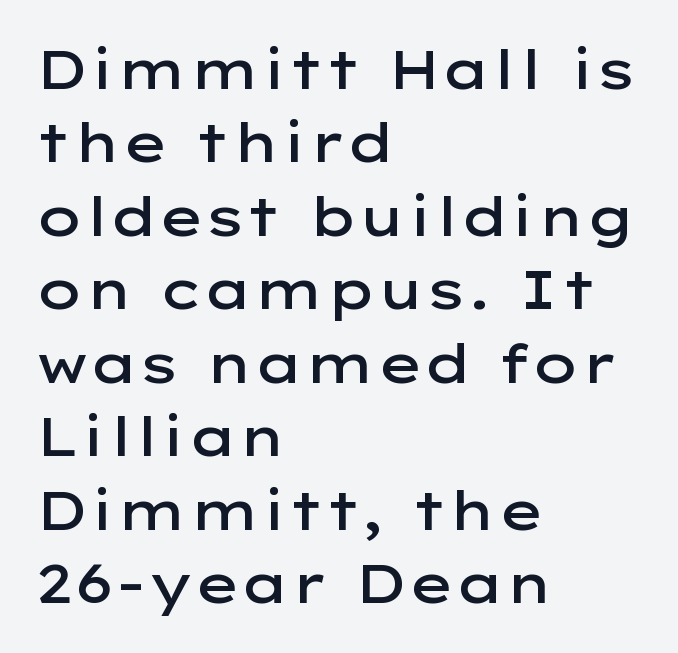
Q: Is the text bold? A: Semi-bold.
Q: Is the text italic (slanted)? A: No, it is upright.
Q: Is the typeface a serif or a sans-serif typeface? A: Sans-serif.
Q: Is the text underlined? A: No.
Q: How is the paragraph aligned? A: Left-aligned.
Q: Is the spacing between letters normal or unusually wide? A: Normal.
Q: Is the spacing between lines tight, normal or loose? A: Normal.
Q: Width (condensed, normal, or wide)? A: Wide.
Q: Stroke contrast? A: Low.
Q: x-height? A: Medium.
Q: Monospaced? A: No.
